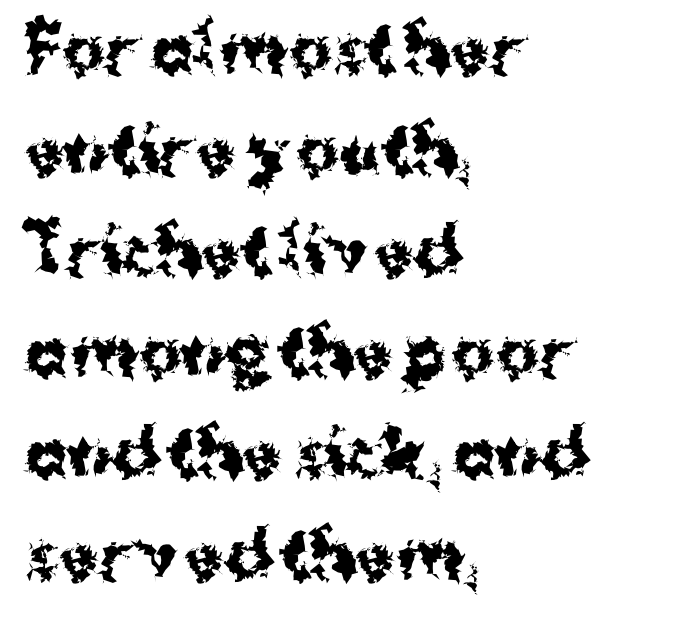
Q: Is the text bold? A: Yes.
Q: Is the text italic (slanted)? A: No, it is upright.
Q: Is the typeface a serif or a sans-serif typeface? A: Sans-serif.
Q: Is the text underlined? A: No.
Q: How is the paragraph aligned? A: Left-aligned.
Q: Is the spacing between letters normal or unusually wide? A: Normal.
Q: Is the spacing between lines tight, normal or loose? A: Normal.
Q: Width (condensed, normal, or wide)? A: Normal.
Q: Stroke contrast? A: Medium.
Q: x-height? A: Medium.
Q: Monospaced? A: No.
